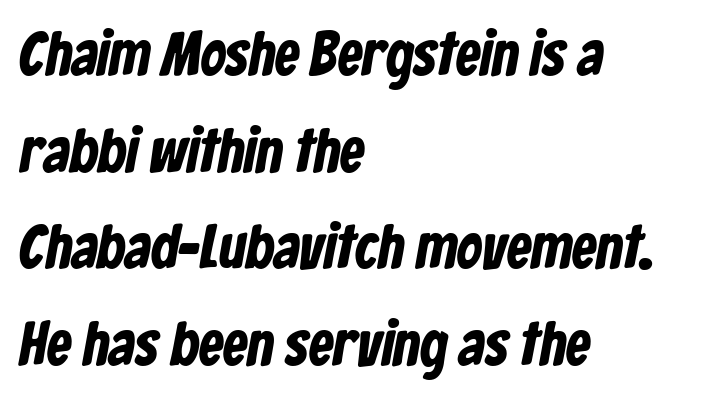
Q: Is the text bold? A: Yes.
Q: Is the typeface a serif or a sans-serif typeface? A: Sans-serif.
Q: Is the text underlined? A: No.
Q: How is the paragraph aligned? A: Left-aligned.
Q: Is the spacing between letters normal or unusually wide? A: Normal.
Q: Is the spacing between lines tight, normal or loose? A: Normal.
Q: Width (condensed, normal, or wide)? A: Condensed.
Q: Stroke contrast? A: Low.
Q: x-height? A: Medium.
Q: Monospaced? A: No.
